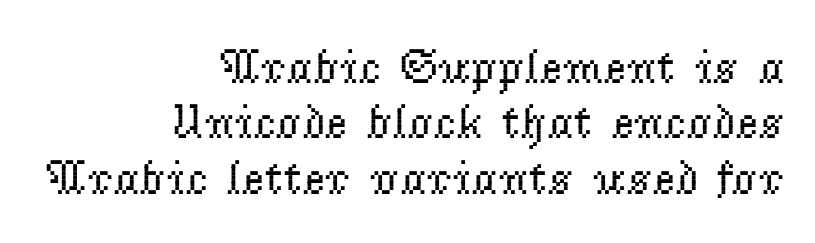
The image shows 49 px regular-weight serif type, upright; set right-aligned, tight line spacing (1.13x), normal letter spacing, not underlined; low stroke contrast and a small x-height.
